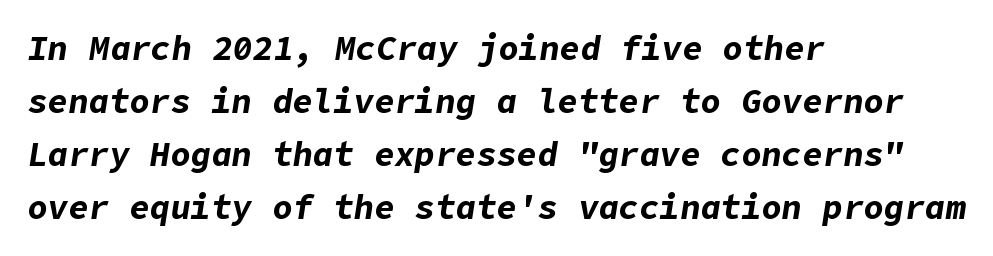
Q: Is the text bold? A: Yes.
Q: Is the text italic (slanted)? A: Yes, it leans right by about 9 degrees.
Q: Is the text underlined? A: No.
Q: How is the paragraph aligned? A: Left-aligned.
Q: Is the spacing between letters normal or unusually wide? A: Normal.
Q: Is the spacing between lines tight, normal or loose? A: Normal.
Q: Width (condensed, normal, or wide)? A: Normal.
Q: Stroke contrast? A: Low.
Q: x-height? A: Medium.
